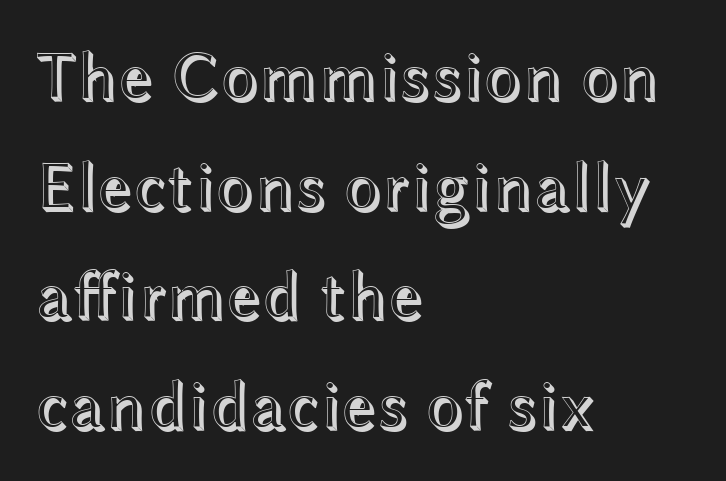
The image shows 69 px wide type, upright; set left-aligned, normal line spacing (1.59x), normal letter spacing, not underlined; a medium x-height.
